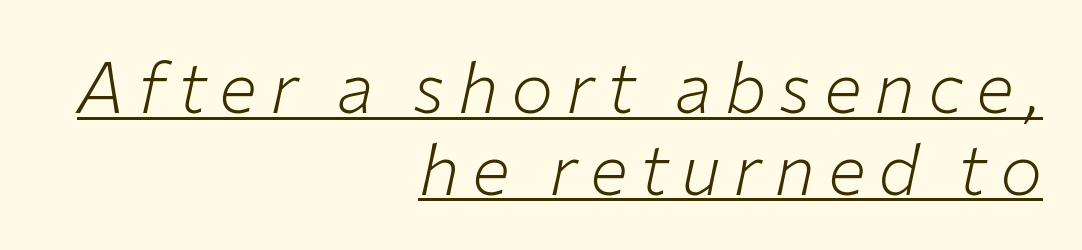
{"italic": "yes", "lean": "right", "slant_degrees": 12, "bold": "no", "weight": "light", "width": "normal", "stroke_contrast": "low", "x_height": "medium", "monospaced": "no", "underline": "yes", "align": "right", "line_spacing": "tight", "line_spacing_ratio": 1.15, "glyph_px": 71}
